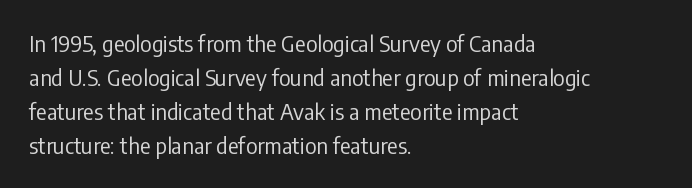
{"italic": "no", "bold": "no", "underline": "no", "align": "left", "line_spacing": "normal", "line_spacing_ratio": 1.54, "letter_spacing": "normal", "letter_spacing_em": 0.0, "glyph_px": 22}
